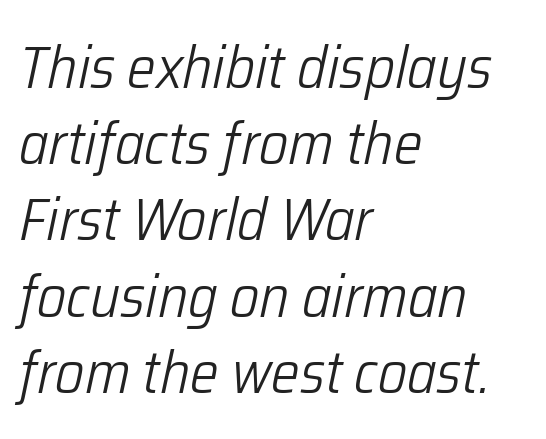
The image shows 60 px light, condensed type, italic (leaning right); set left-aligned, normal line spacing (1.27x), normal letter spacing, not underlined; low stroke contrast and a medium x-height.
